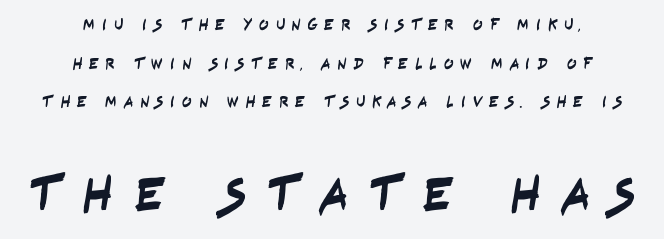
Character size in the trailing block exceeds that of the leading block. The glyphs in this specimen are sans serif. The foot of each line stays bare and open. Vertically, the passage feels expansive, rows floating well apart. Glyph-to-glyph distance is far greater than everyday printed text. Here the designer chose a conventional face with non-uniform glyph widths.
